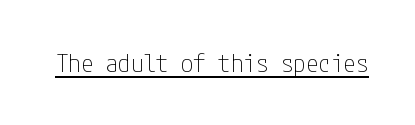
The letterforms sit at book weight or below. Posture: upright roman. Here the glyphs are tracked normally, forming tight word shapes. The words here are underlined.
